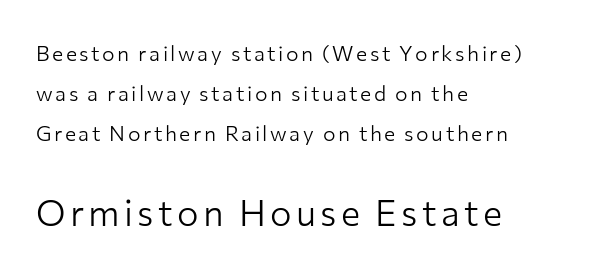
You can tell from the bare stems that sans-serif type was used. You could fit nearly another row in the gap between these rows. Larger block? The one below; the one above is distinctly smaller. The axis of the letterforms is exactly vertical. Glance below the letters and you will spot only blank space. Is the stroke heavy? The answer is a plain regular-or-lighter.
